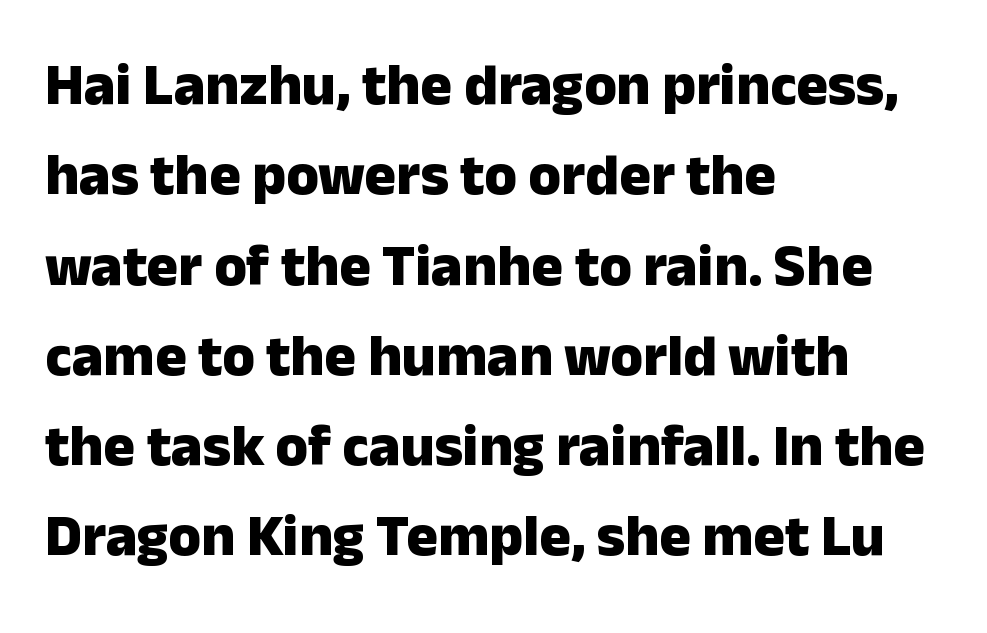
The font family rendered here belongs to the sans-serif group. The rendering anchors every line to the left-hand side. Think of a printed novel: that variable character pitch is what you see here. Heavy, bold letterforms.
